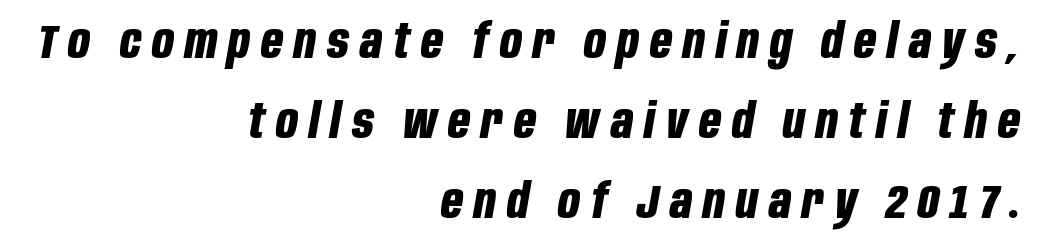
The image shows 48 px bold, condensed type, italic (leaning right); set right-aligned, normal line spacing (1.67x), unusually wide letter spacing (+0.23 em), not underlined; low stroke contrast and a large x-height.
